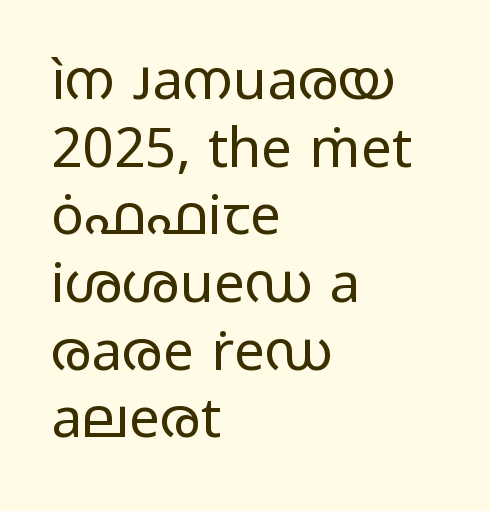
Q: Is the text bold? A: No.
Q: Is the text italic (slanted)? A: No, it is upright.
Q: Is the typeface a serif or a sans-serif typeface? A: Sans-serif.
Q: Is the text underlined? A: No.
Q: How is the paragraph aligned? A: Left-aligned.
Q: Is the spacing between letters normal or unusually wide? A: Normal.
Q: Width (condensed, normal, or wide)? A: Wide.
Q: Stroke contrast? A: Low.
Q: x-height? A: Medium.
Q: Monospaced? A: No.
